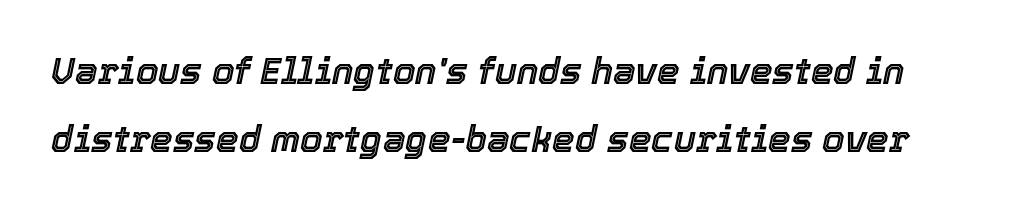
Q: Is the text italic (slanted)? A: Yes, it leans right by about 12 degrees.
Q: Is the text underlined? A: No.
Q: Is the spacing between letters normal or unusually wide? A: Normal.
Q: Width (condensed, normal, or wide)? A: Normal.
Q: x-height? A: Medium.
Q: Monospaced? A: No.
